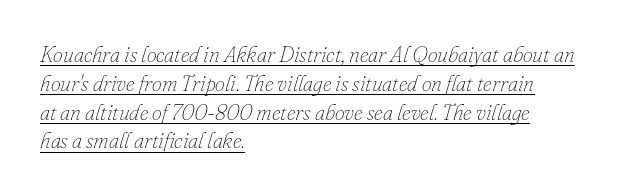
You could call the tracking neutral — neither tight nor loose. An italicized treatment has been applied to the whole sample. Honestly, the row spacing looks completely unremarkable. The typesetter chose a ragged-right arrangement here.
